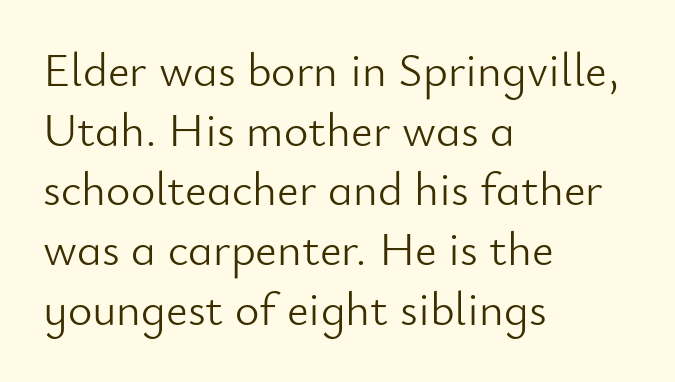
{"serif": "no", "italic": "no", "bold": "no", "weight": "light", "width": "normal", "stroke_contrast": "low", "x_height": "small", "monospaced": "no", "underline": "no", "align": "left", "line_spacing": "normal", "line_spacing_ratio": 1.27, "letter_spacing": "normal", "letter_spacing_em": 0.0, "glyph_px": 47}
